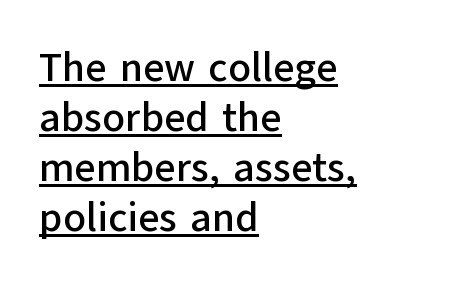
The image shows 41 px sans-serif type, upright; set left-aligned, line spacing 1.22x, normal letter spacing, underlined; low stroke contrast and a medium x-height.
